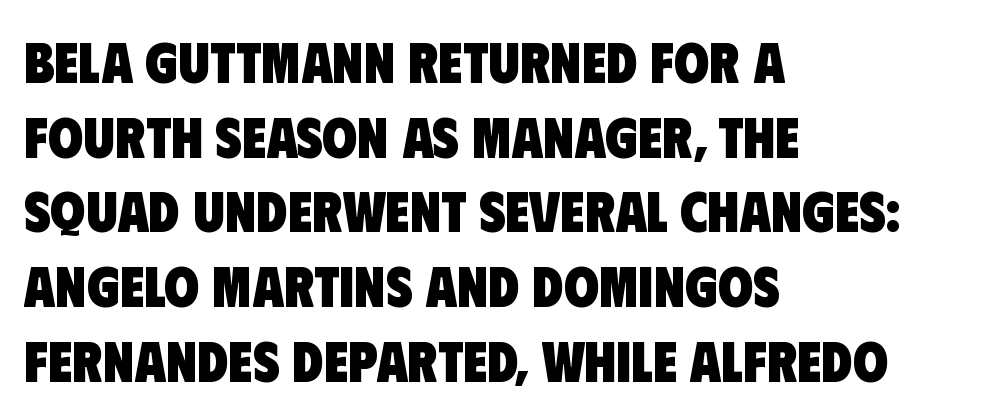
The image shows 57 px heavy, condensed sans-serif type; set left-aligned, normal line spacing (1.31x), normal letter spacing, not underlined; low stroke contrast and a large x-height.
